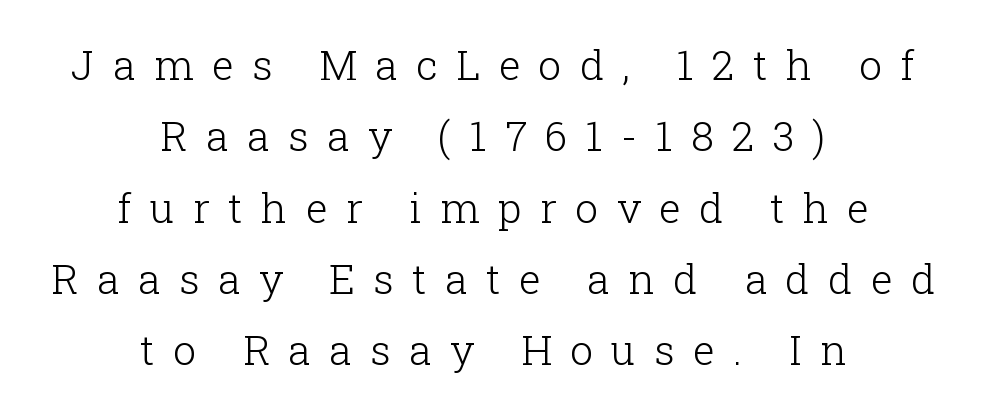
The tracking reads as deliberately expanded to a designer's eye. Both edges are ragged and mirror each other, which tells us the setting is centered. The rendering uses natural spacing where letterforms have individual widths. In terms of letterform style, serifs are clearly present.
